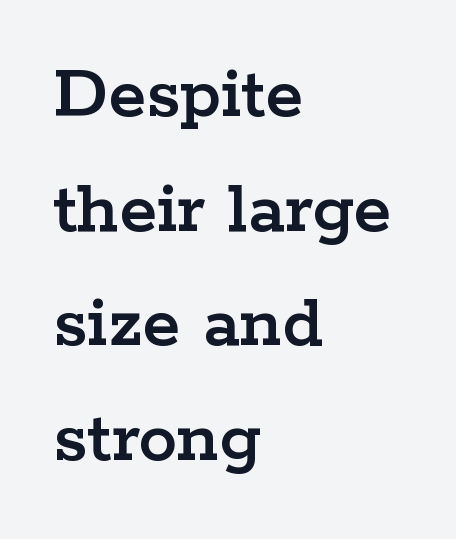
The image shows 77 px wide serif type, upright; set left-aligned, normal line spacing (1.49x), normal letter spacing, not underlined; low stroke contrast and a medium x-height.
